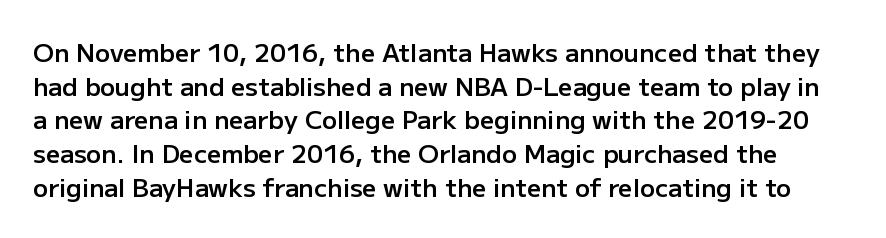
{"italic": "no", "bold": "semi", "underline": "no", "line_spacing": "normal", "line_spacing_ratio": 1.35, "letter_spacing": "normal", "letter_spacing_em": 0.0, "glyph_px": 25}
